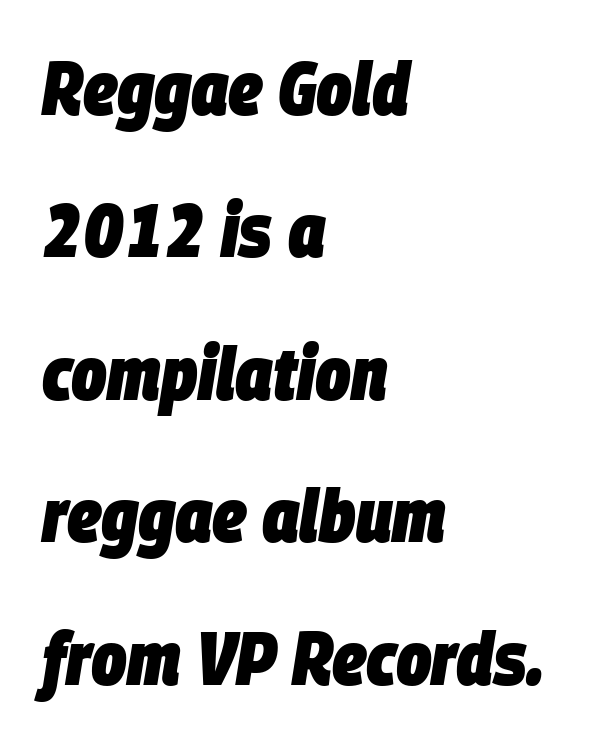
The image shows 75 px heavy, condensed type, italic (leaning right); set left-aligned, loose line spacing (1.9x), normal letter spacing, not underlined; low stroke contrast and a large x-height.
